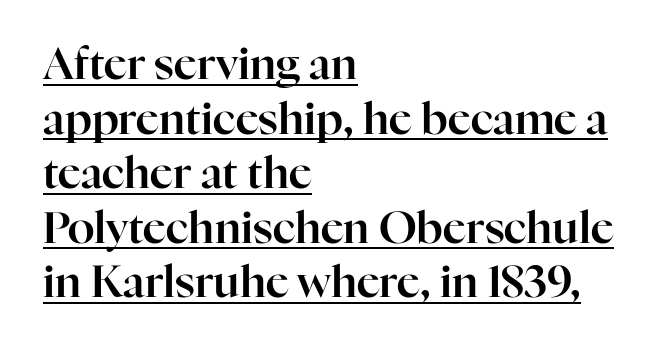
Layout note: lines flush left. Is there any slant? The stems are plumb. Does extra space separate the letters? No, they use regular spacing. A baseline rule has been typeset under these characters. Examine the stroke ends and you'll spot serifs. Do the characters align in a grid? No, the font is proportional.
